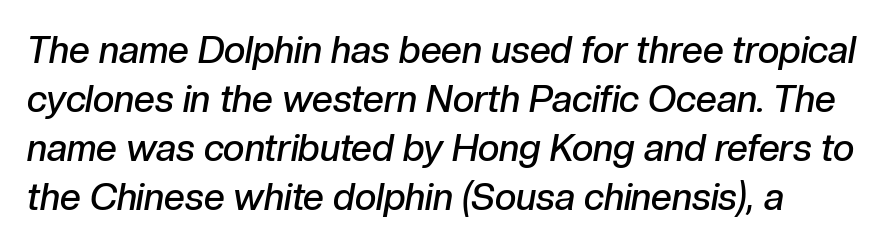
The image shows 37 px semibold type, italic (leaning right); set normal line spacing (1.32x), normal letter spacing, not underlined; low stroke contrast and a medium x-height.
